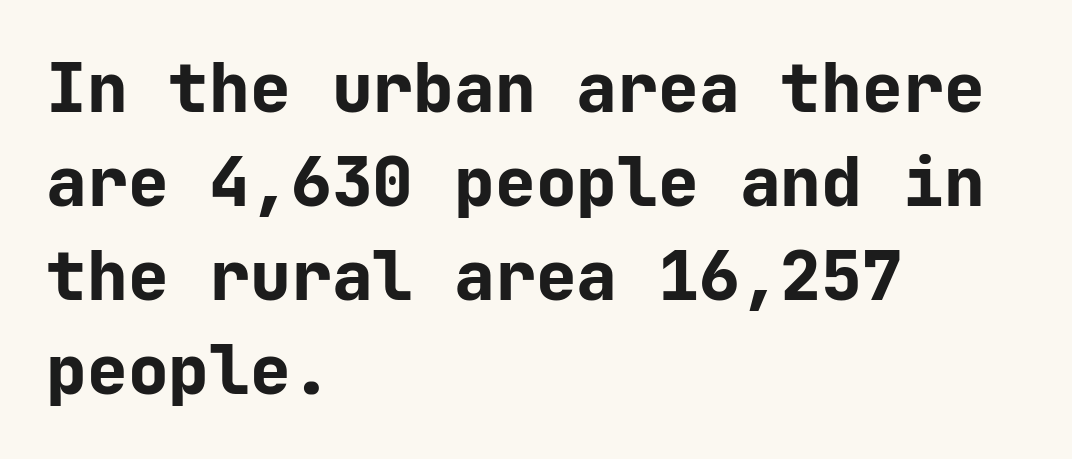
The image shows 68 px bold sans-serif type, upright, monospaced; set left-aligned, normal line spacing (1.38x), normal letter spacing, not underlined; low stroke contrast and a medium x-height.
